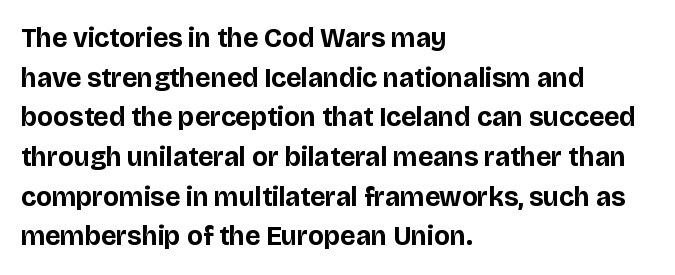
The glyphs are unaccompanied by any horizontal stroke below them. The characters look thick and weighty, a clear bold. Horizontally, the lines are justified to the leading edge only. Successive baselines arrive at the customary interval. Ordinary non-slanted type is in use.
